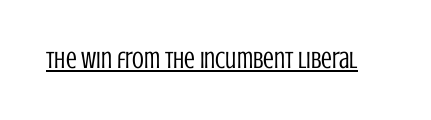
The image shows 24 px text type, upright; set normal letter spacing, underlined.
